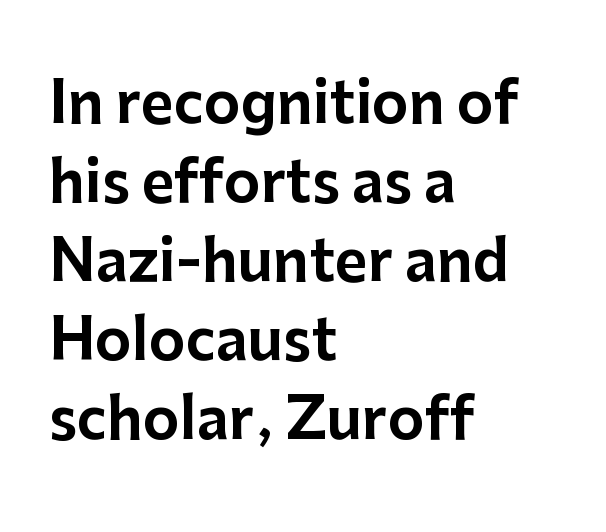
The image shows 56 px sans-serif type, upright; set left-aligned, normal line spacing (1.41x), normal letter spacing, not underlined; low stroke contrast and a medium x-height.
